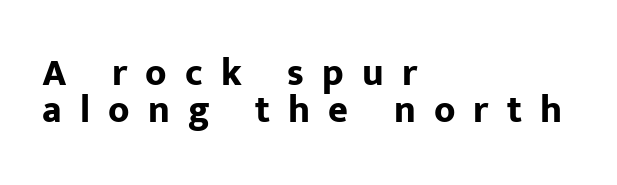
The image shows 38 px bold sans-serif type, upright; set left-aligned, tight line spacing (0.97x), unusually wide letter spacing (+0.48 em), not underlined; low stroke contrast and a medium x-height.
